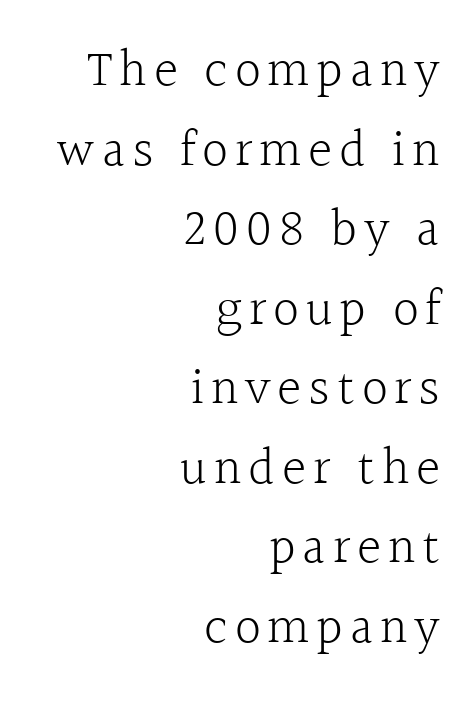
The image shows 52 px light serif type, upright; set right-aligned, normal line spacing (1.53x), not underlined; a medium x-height.
